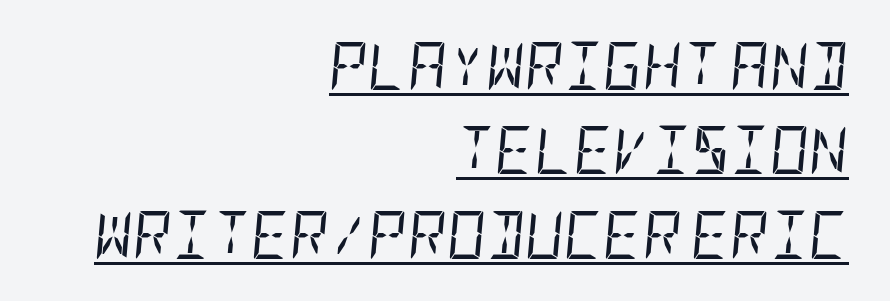
The image shows 48 px regular-weight, condensed type, italic (leaning right); set right-aligned, line spacing 1.76x, normal letter spacing, underlined; low stroke contrast and a large x-height.
